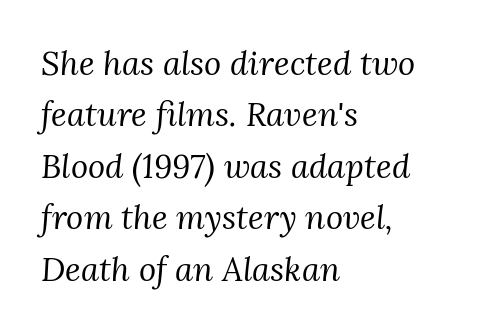
{"serif": "yes", "italic": "yes", "lean": "right", "slant_degrees": 3, "bold": "no", "weight": "regular", "width": "normal", "stroke_contrast": "medium", "x_height": "medium", "monospaced": "no", "underline": "no", "align": "left", "line_spacing": "normal", "line_spacing_ratio": 1.56, "letter_spacing": "normal", "letter_spacing_em": 0.0, "glyph_px": 33}
